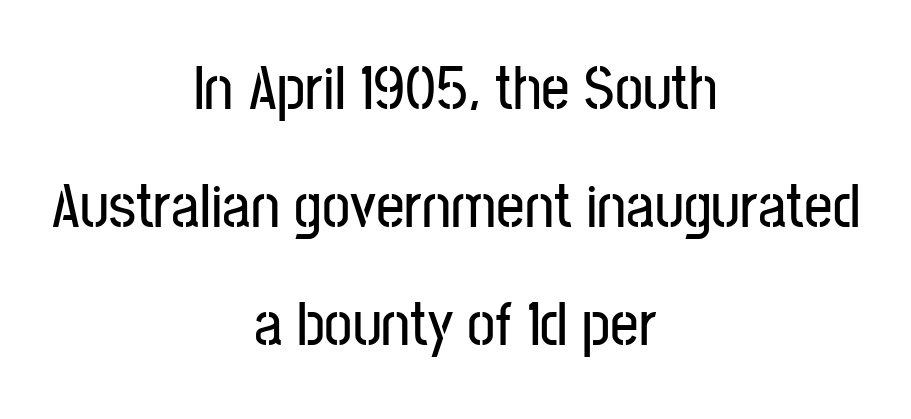
The image shows 63 px condensed sans-serif type, upright; set centered, line spacing 1.87x, normal letter spacing, not underlined; low stroke contrast and a medium x-height.
